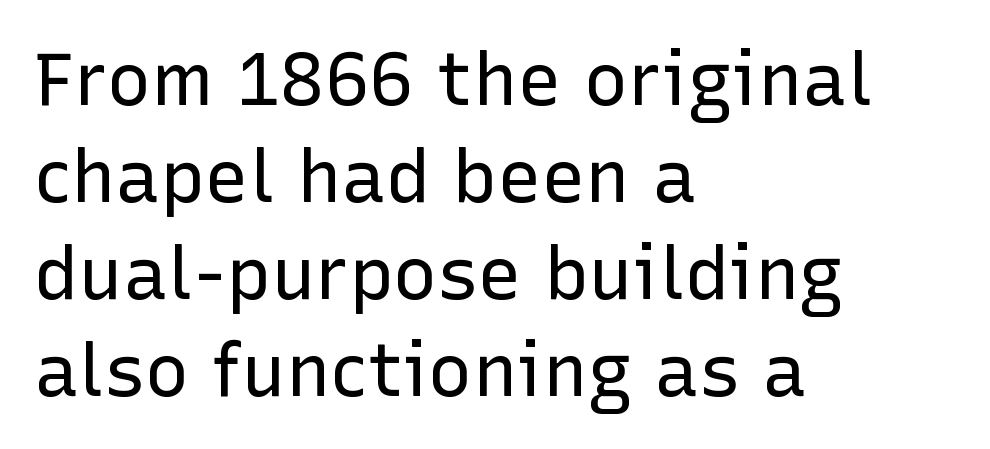
The image shows 74 px regular-weight sans-serif type, upright; set left-aligned, normal line spacing (1.31x), normal letter spacing, not underlined; low stroke contrast and a medium x-height.
